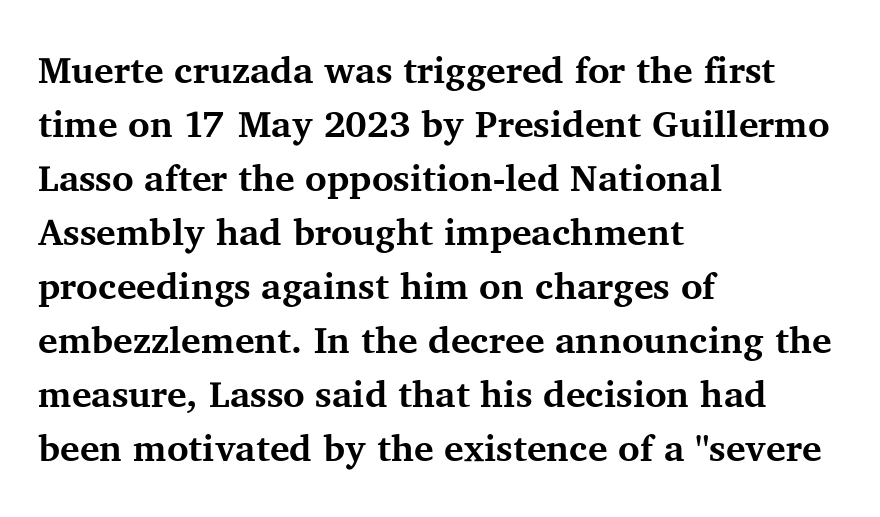
The gaps between neighbouring characters are ordinary and unremarkable. Proportional: the letters do not fall into vertical columns. Stroke thickness is high; the sample reads as a true bold. Is there much room between lines? A standard amount, neither cramped nor airy. The axis of the letterforms is exactly vertical. Note: serifs present on the glyphs.
